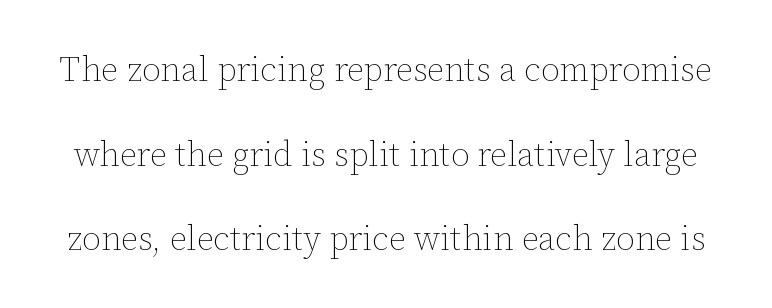
{"italic": "no", "bold": "no", "weight": "thin", "width": "normal", "stroke_contrast": "low", "x_height": "medium", "monospaced": "no", "underline": "no", "line_spacing": "loose", "line_spacing_ratio": 2.49, "letter_spacing": "normal", "letter_spacing_em": 0.0, "glyph_px": 34}
